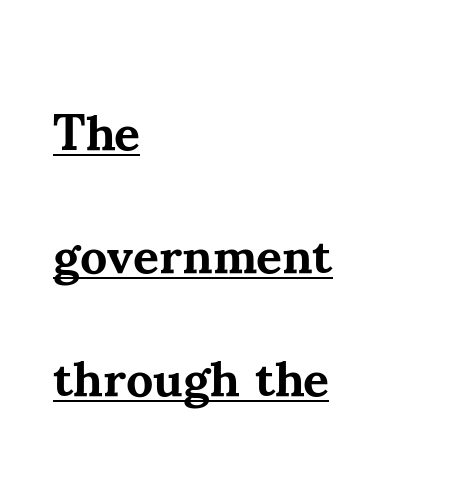
The image shows 50 px bold serif type, upright; set left-aligned, loose line spacing (2.46x), normal letter spacing, underlined; medium stroke contrast and a small x-height.
